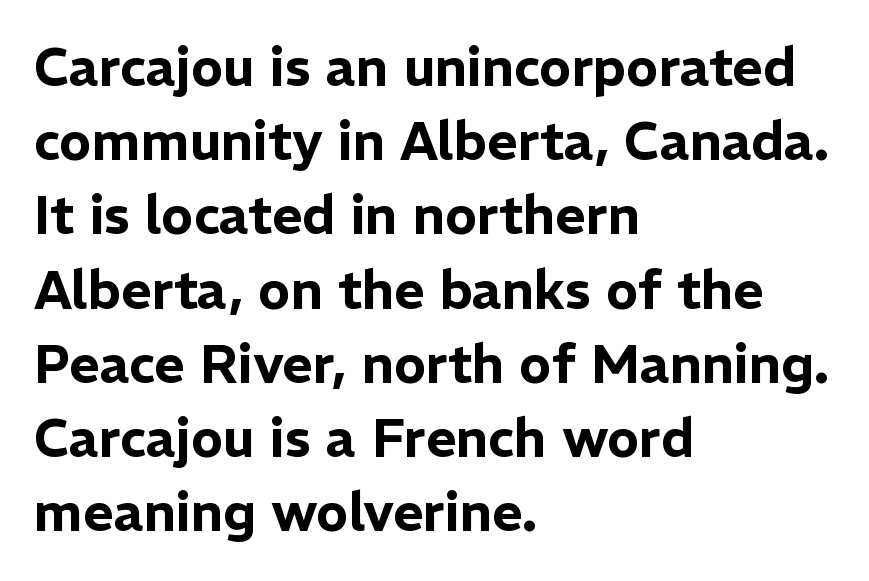
The image shows 53 px sans-serif type, upright; set left-aligned, normal line spacing (1.4x), normal letter spacing, not underlined; low stroke contrast and a medium x-height.
